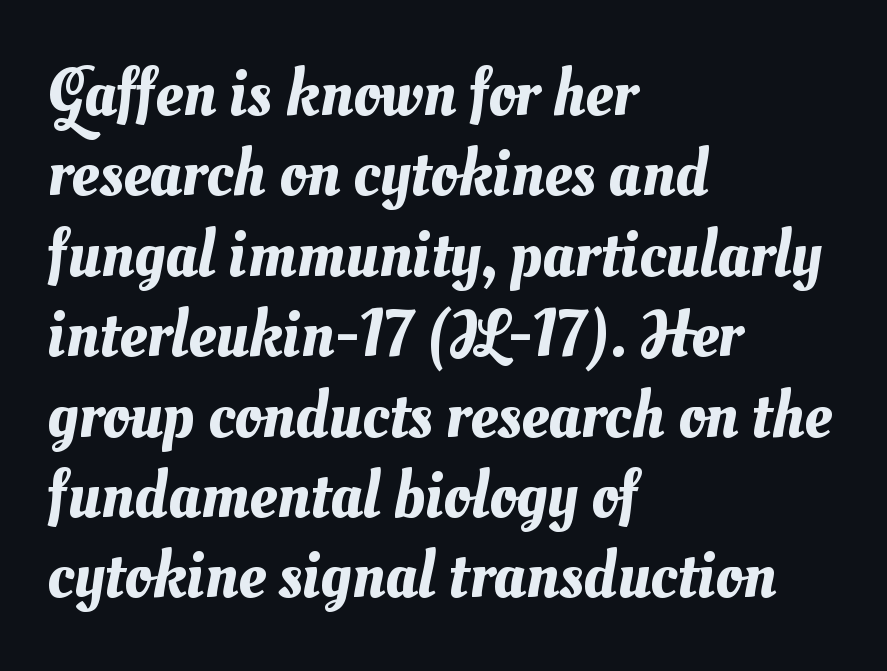
The image shows 67 px text type; set left-aligned, line spacing 1.2x, normal letter spacing, not underlined; medium stroke contrast and a small x-height.
